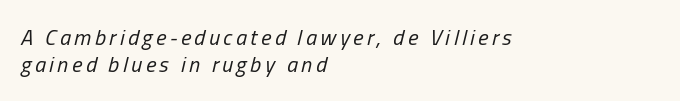
{"italic": "yes", "lean": "right", "slant_degrees": 13, "bold": "no", "underline": "no", "align": "left", "line_spacing_ratio": 1.21, "glyph_px": 22}
